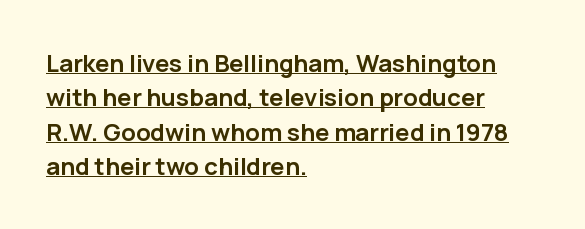
The image shows 24 px bold type, upright; set left-aligned, normal line spacing (1.43x), normal letter spacing, underlined.
